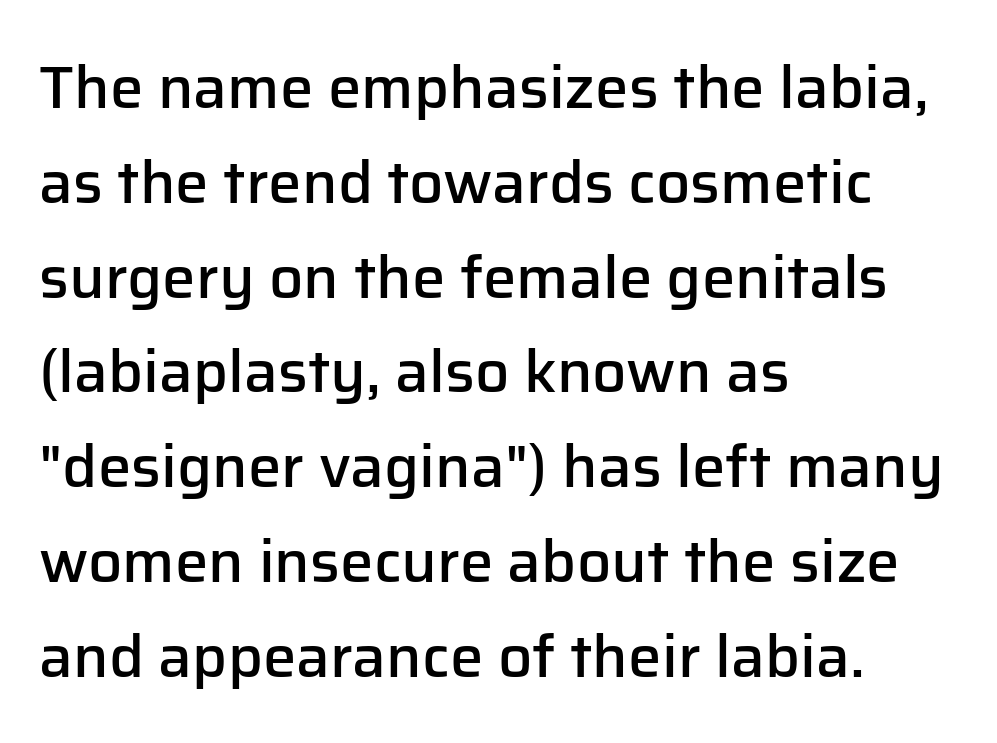
The image shows 60 px semibold sans-serif type, upright; set left-aligned, normal line spacing (1.58x), normal letter spacing, not underlined; low stroke contrast and a medium x-height.
